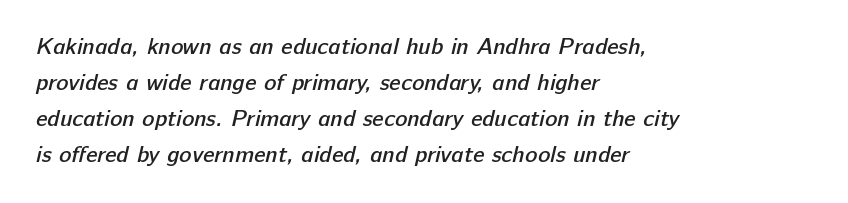
{"bold": "semi", "underline": "no", "align": "left", "line_spacing": "normal", "line_spacing_ratio": 1.57, "letter_spacing": "normal", "letter_spacing_em": 0.0, "glyph_px": 23}
